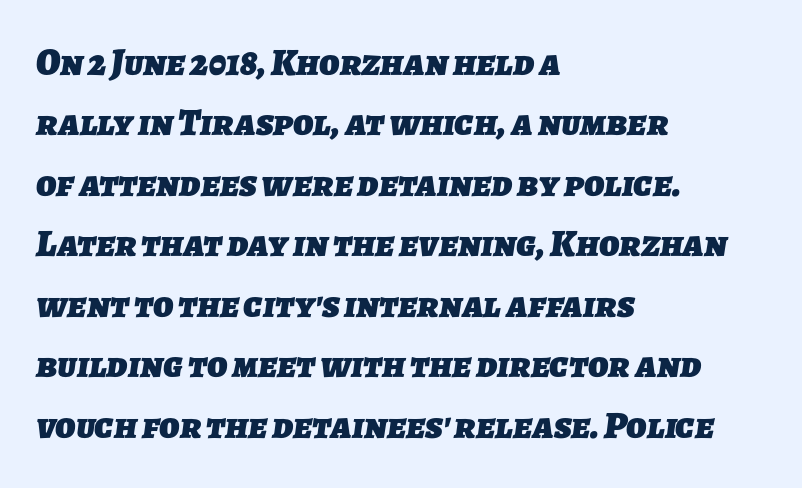
In terms of letterspacing, this is plain default setting. Just letters on the line, the space beneath them empty. In CSS terms this would be text-align: left. The space between consecutive lines is moderate.
